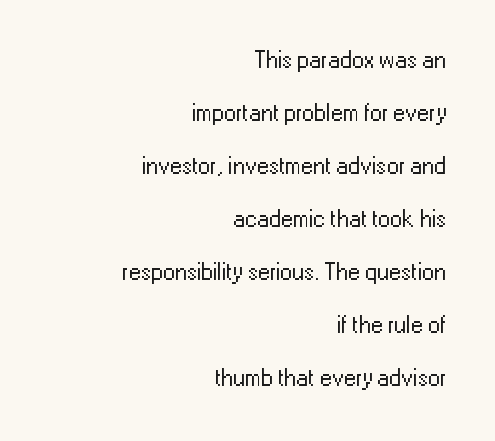
The image shows 24 px text type, upright; set right-aligned, loose line spacing (2.21x), normal letter spacing, not underlined.
